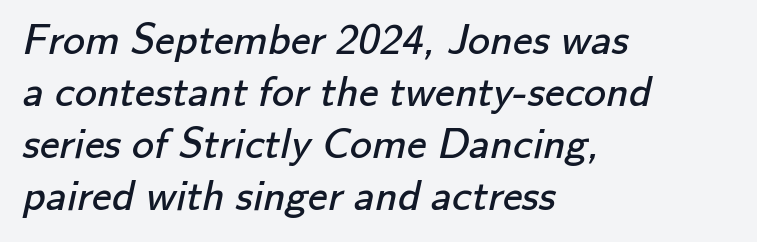
{"serif": "no", "bold": "no", "weight": "regular", "width": "normal", "stroke_contrast": "low", "x_height": "small", "monospaced": "no", "underline": "no", "align": "left", "line_spacing_ratio": 1.18, "letter_spacing": "normal", "letter_spacing_em": 0.0, "glyph_px": 44}
